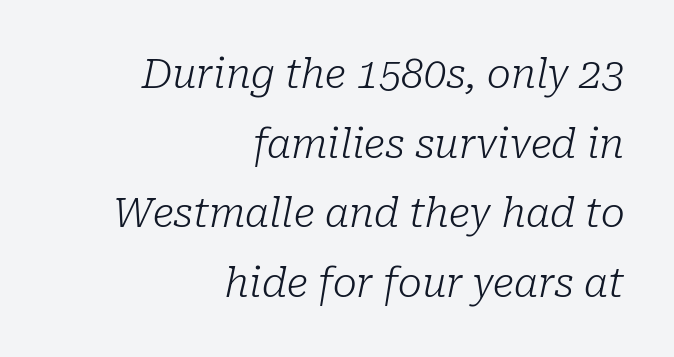
Q: Is the text bold? A: No.
Q: Is the text italic (slanted)? A: Yes, it leans right by about 10 degrees.
Q: Is the typeface a serif or a sans-serif typeface? A: Serif.
Q: Is the text underlined? A: No.
Q: How is the paragraph aligned? A: Right-aligned.
Q: Is the spacing between letters normal or unusually wide? A: Normal.
Q: Width (condensed, normal, or wide)? A: Normal.
Q: Stroke contrast? A: Low.
Q: x-height? A: Medium.
Q: Monospaced? A: No.
